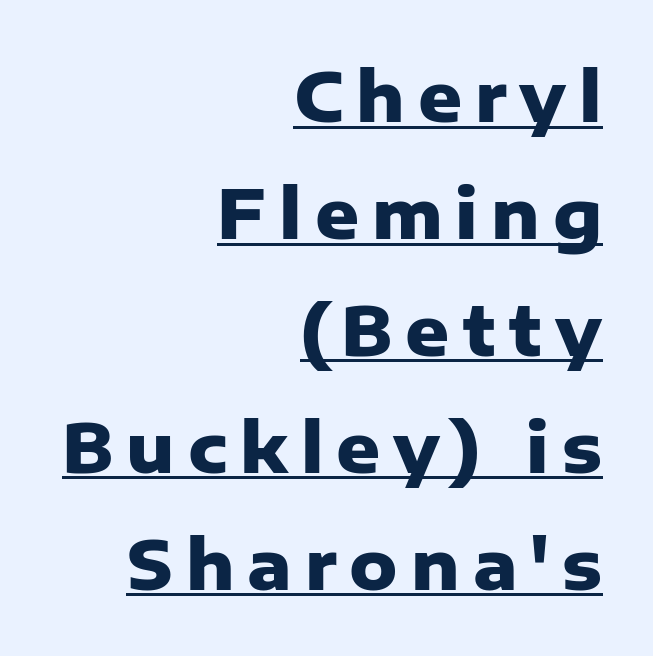
Like a heading marked for emphasis, these lines bear an underscore. A student would call this right alignment; a typographer would say flush right, rag left. The letters stand upright; this is a roman face. Pretty heavy lettering here — definitely bold.
